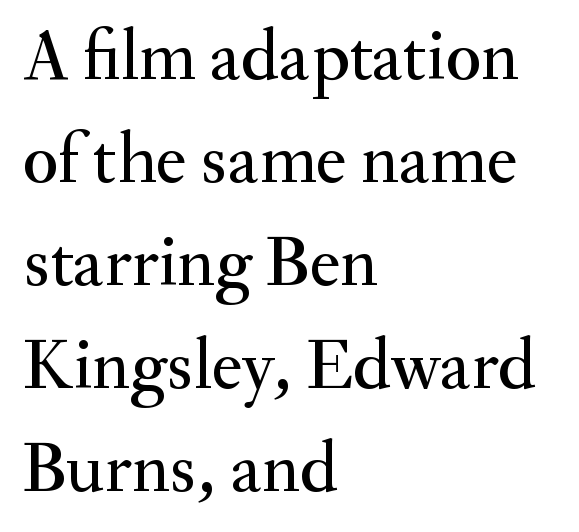
The image shows 73 px serif type, upright; set left-aligned, normal line spacing (1.41x), normal letter spacing, not underlined; medium stroke contrast and a small x-height.
